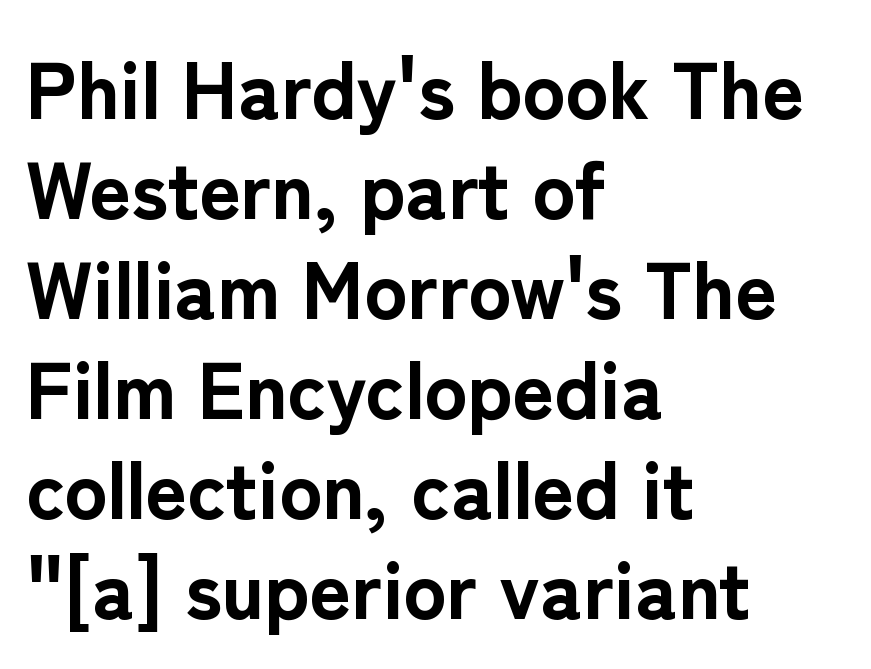
The image shows 80 px bold sans-serif type, upright; set left-aligned, normal line spacing (1.25x), normal letter spacing, not underlined; low stroke contrast and a medium x-height.
